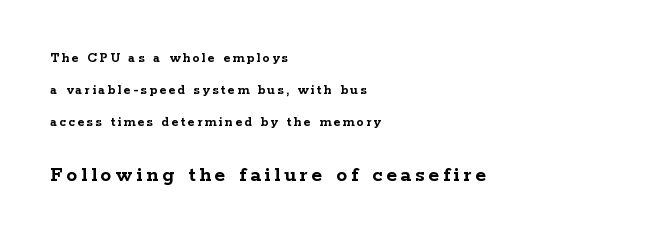
{"italic": "no", "bold": "yes", "underline": "no", "align": "left", "line_spacing": "loose", "line_spacing_ratio": 2.28, "larger_block": "second", "size_ratio": 1.57, "glyph_px": 22}
